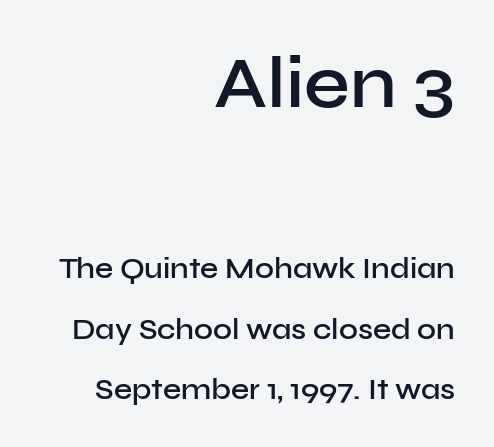
The zone under the glyphs is completely vacant. I'd call this a sans setting — the letters go barefoot. Reading down the column, the eye jumps a long way to each next line. You get the large type first, then a drop to smaller type. The rag falls on the left side of this text block. The characters look somewhat weighty, a semibold short of true bold.
